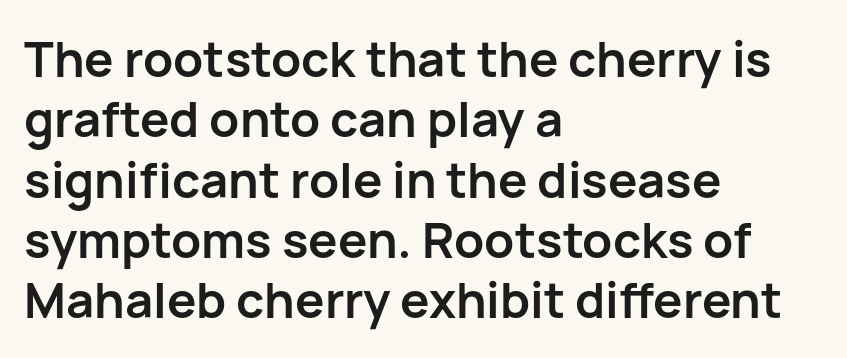
Designer's note — italics off, roman on. These lines carry a lot of weight — the face is fully bold. The face used here is proportionally spaced, like ordinary book or web type. Is the block centered? No — it sits flush against the left margin. Anything drawn beneath the words? Only blank space. Students, note that the glyphs here touch the page at normal intervals.
